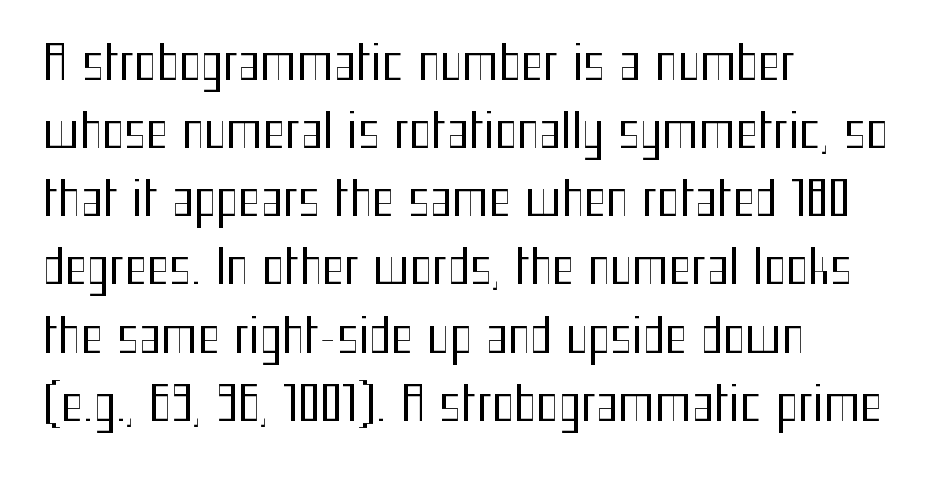
The vertical gap from one line to the next is medium. The designer went with a sans here, leaving each stem footless. All the whitespace from short lines collects on the right. The cut favours lightness, reaching ordinary text weight at its darkest. Short note: letters normally spaced. These lines were composed using upright roman letters.
